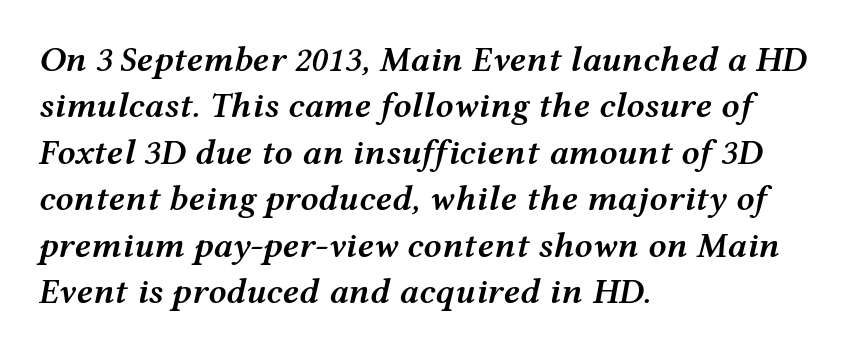
{"italic": "yes", "lean": "right", "slant_degrees": 12, "bold": "semi", "weight": "semibold", "width": "wide", "stroke_contrast": "medium", "x_height": "medium", "monospaced": "no", "underline": "no", "align": "left", "line_spacing": "normal", "line_spacing_ratio": 1.29, "letter_spacing": "normal", "letter_spacing_em": 0.0, "glyph_px": 36}
